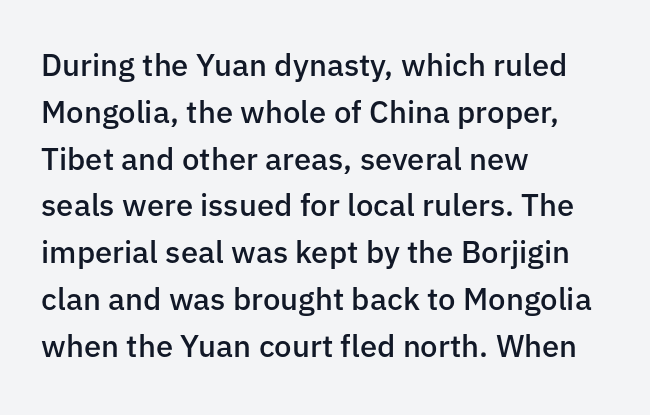
Q: Is the text bold? A: Semi-bold.
Q: Is the text italic (slanted)? A: No, it is upright.
Q: Is the typeface a serif or a sans-serif typeface? A: Sans-serif.
Q: Is the text underlined? A: No.
Q: How is the paragraph aligned? A: Left-aligned.
Q: Is the spacing between letters normal or unusually wide? A: Normal.
Q: Is the spacing between lines tight, normal or loose? A: Normal.
Q: Width (condensed, normal, or wide)? A: Normal.
Q: Stroke contrast? A: Low.
Q: x-height? A: Medium.
Q: Monospaced? A: No.
